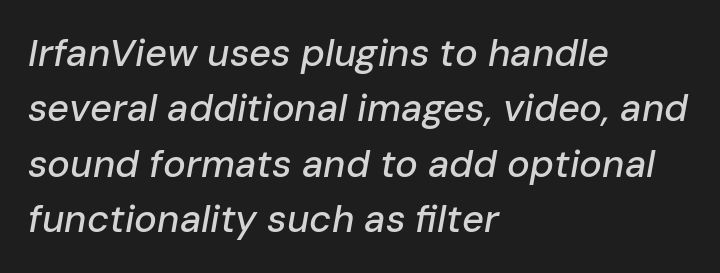
Q: Is the text italic (slanted)? A: Yes, it leans right by about 10 degrees.
Q: Is the text underlined? A: No.
Q: How is the paragraph aligned? A: Left-aligned.
Q: Is the spacing between letters normal or unusually wide? A: Normal.
Q: Is the spacing between lines tight, normal or loose? A: Normal.
Q: Width (condensed, normal, or wide)? A: Normal.
Q: Stroke contrast? A: Low.
Q: x-height? A: Medium.
Q: Monospaced? A: No.
